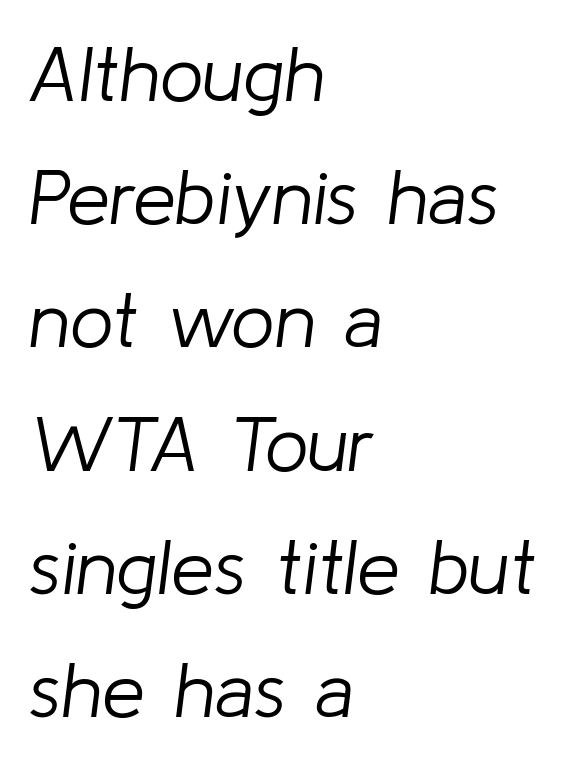
The image shows 77 px light type, italic (leaning right); set left-aligned, normal line spacing (1.6x), normal letter spacing, not underlined; low stroke contrast and a medium x-height.
